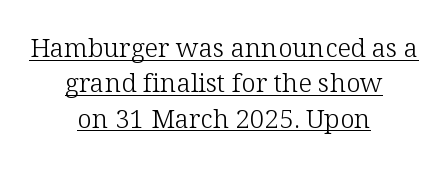
{"italic": "no", "bold": "no", "underline": "yes", "align": "center", "line_spacing": "normal", "line_spacing_ratio": 1.36, "letter_spacing": "normal", "letter_spacing_em": 0.0, "glyph_px": 26}
